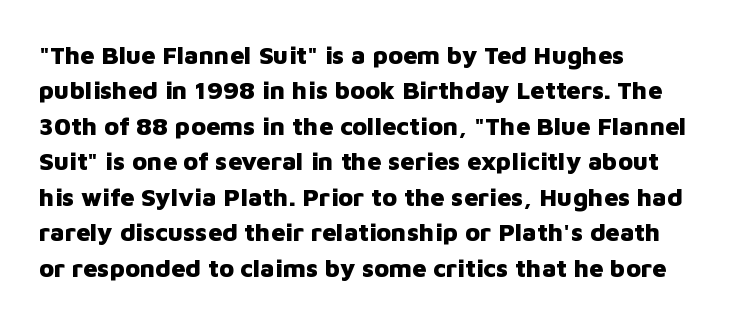
The image shows 25 px bold type, upright; set left-aligned, normal line spacing (1.42x), normal letter spacing, not underlined.
